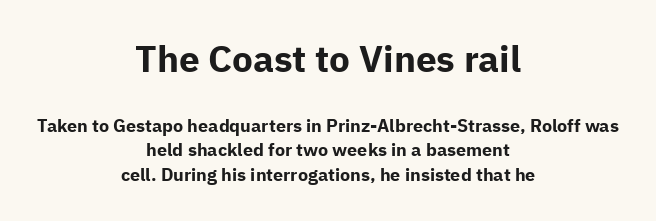
The image shows 37 px bold sans-serif type, upright; set centered, normal line spacing (1.38x), normal letter spacing, not underlined; the first (top) block is 2.06x larger; low stroke contrast and a medium x-height.
